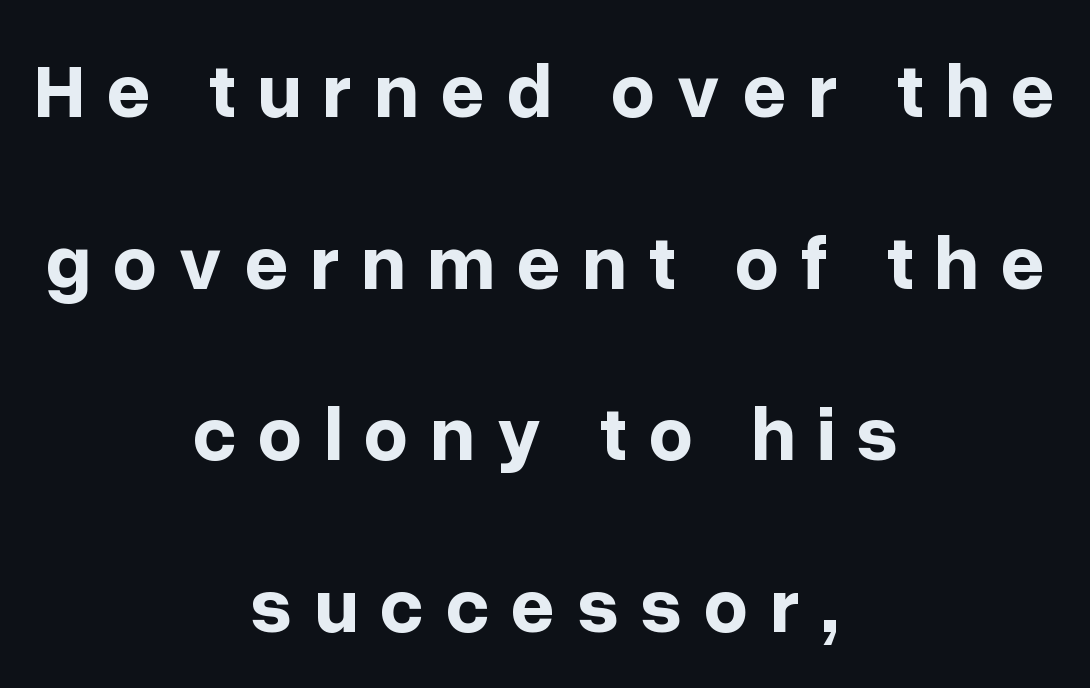
Q: Is the text bold? A: Yes.
Q: Is the text italic (slanted)? A: No, it is upright.
Q: Is the typeface a serif or a sans-serif typeface? A: Sans-serif.
Q: Is the text underlined? A: No.
Q: How is the paragraph aligned? A: Centered.
Q: Is the spacing between letters normal or unusually wide? A: Unusually wide.
Q: Is the spacing between lines tight, normal or loose? A: Loose.
Q: Width (condensed, normal, or wide)? A: Normal.
Q: Stroke contrast? A: Low.
Q: x-height? A: Medium.
Q: Monospaced? A: No.
